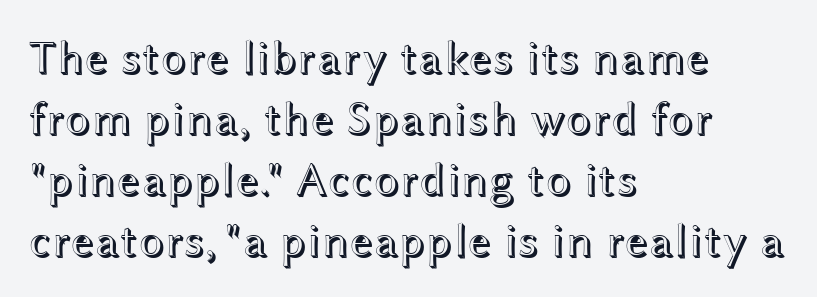
{"italic": "no", "width": "wide", "x_height": "medium", "monospaced": "no", "underline": "no", "align": "left", "line_spacing": "normal", "line_spacing_ratio": 1.3, "letter_spacing": "normal", "letter_spacing_em": 0.0, "glyph_px": 47}
